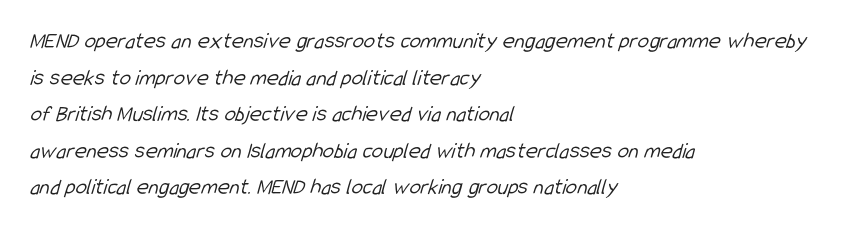
{"bold": "no", "underline": "no", "align": "left", "line_spacing": "normal", "line_spacing_ratio": 1.59, "letter_spacing": "normal", "letter_spacing_em": 0.0, "glyph_px": 23}
